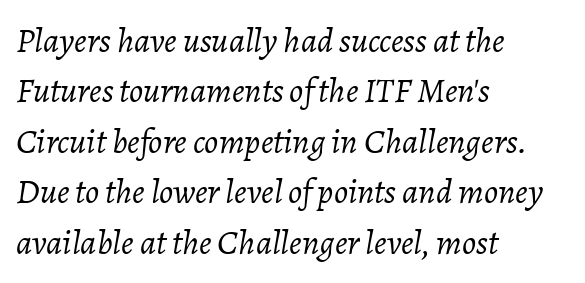
The image shows 35 px light type, italic (leaning right); set left-aligned, normal line spacing (1.44x), normal letter spacing, not underlined; low stroke contrast and a medium x-height.
